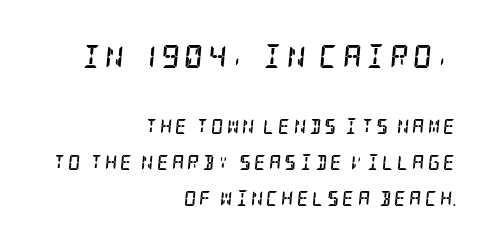
The rendering uses a large line-height, opening up the rows. These lines carry a lot of weight — the face is fully bold. The passage shown begins with its larger block and ends with its smaller one. Where is the straight margin? On the right. Has an underline been added? It has not.
